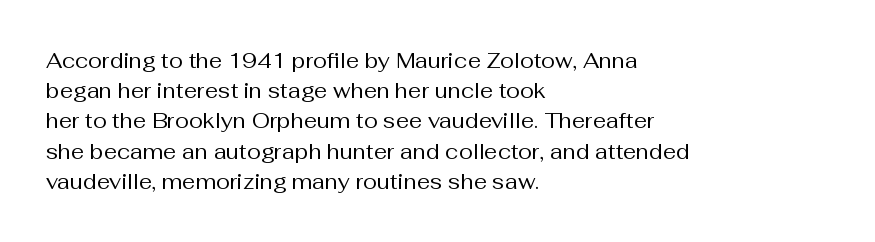
The image shows 21 px text type, upright; set left-aligned, normal line spacing (1.44x), normal letter spacing, not underlined.
